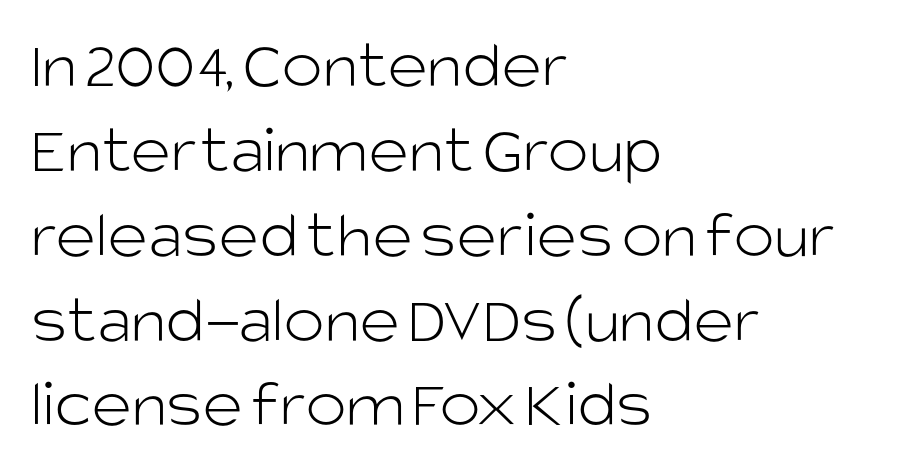
The image shows 69 px light sans-serif type, upright; set left-aligned, line spacing 1.23x, normal letter spacing, not underlined; low stroke contrast and a large x-height.
